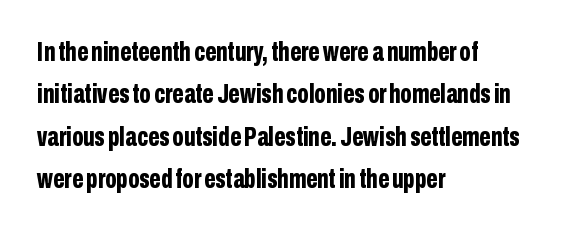
Q: Is the text bold? A: Yes.
Q: Is the text italic (slanted)? A: No, it is upright.
Q: Is the text underlined? A: No.
Q: How is the paragraph aligned? A: Left-aligned.
Q: Is the spacing between letters normal or unusually wide? A: Normal.
Q: Is the spacing between lines tight, normal or loose? A: Normal.
